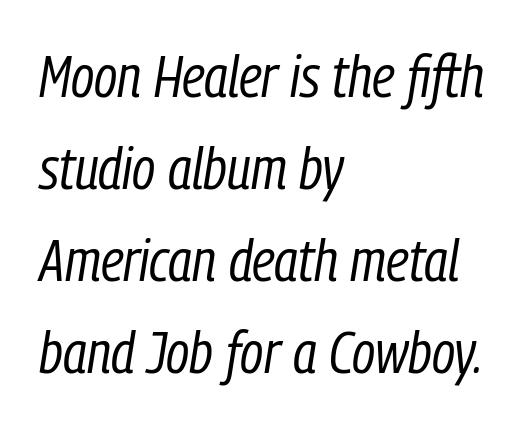
Character widths vary here, with narrow letters taking less room than wide ones. Bold? No — there's no thickening of the strokes. Vertical spacing — default. Line beginnings align vertically; line endings do not.
